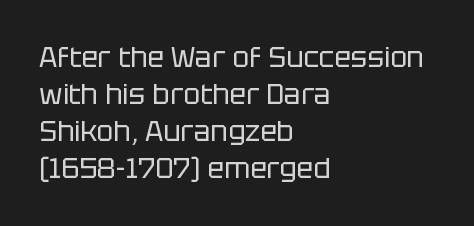
The image shows 28 px regular-weight sans-serif type, upright; set left-aligned, normal line spacing (1.32x), normal letter spacing, not underlined; low stroke contrast and a large x-height.
